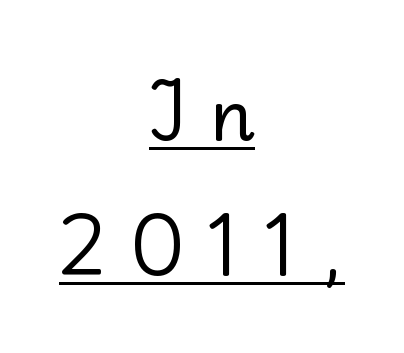
The words here are underlined. The rag falls on both sides of this text block equally. Loose tracking; the words dissolve into strings of separated letters. Every stem runs plumb, perpendicular to the baseline. The vertical gap from one line to the next is large.
